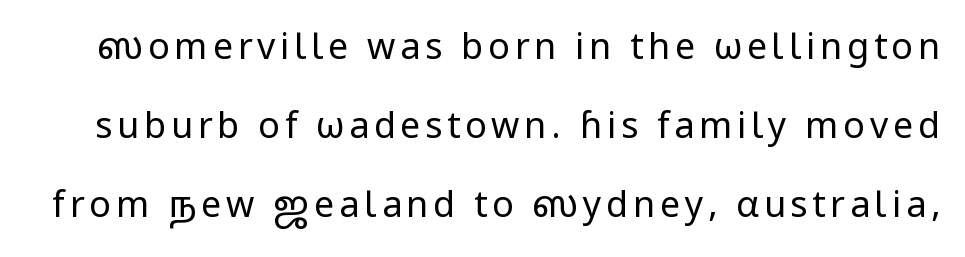
You could not count columns in this text — the font is proportionally spaced. This block would shrink considerably if given ordinary leading; it's expanded now. The zone under the glyphs is completely vacant. Tall strokes in this sample are plumb rather than angled. In terms of letterform style, serifs are entirely absent.
